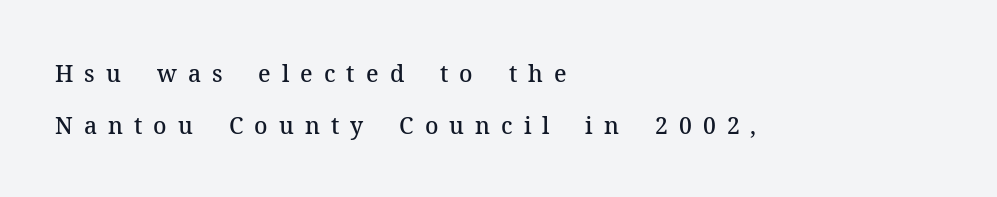
Underlining? Definitely not there. Leftover space on each line is placed entirely after the last word. Designer's note — italics off, roman on. Vertical spacing — loose. Does the weight exceed regular? Yes, but only to semibold. Glyph-to-glyph distance is far greater than everyday printed text.
